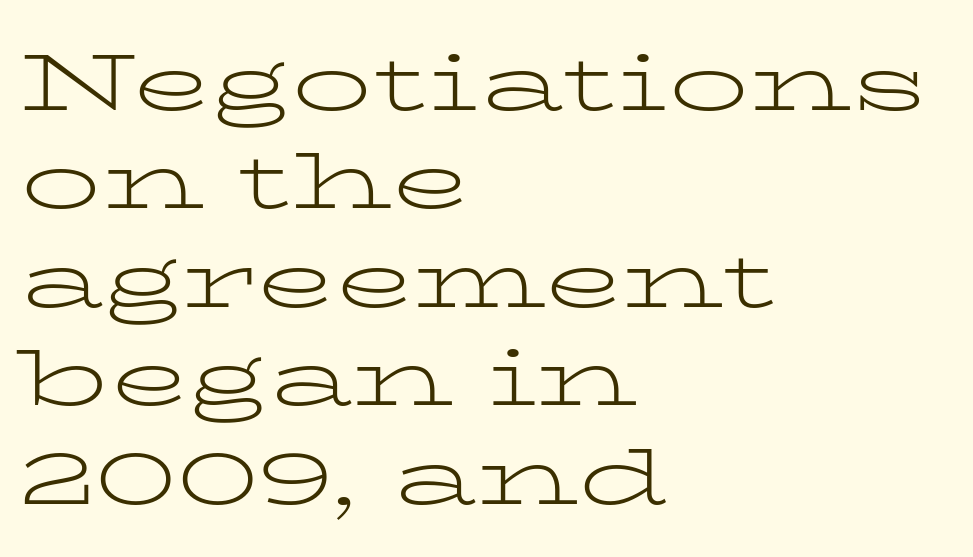
The letters stand straight up with perfectly vertical stems. The weight would be labelled regular, book, light, or lighter still. The gaps between neighbouring characters are ordinary and unremarkable. You could not count columns in this text — the font is proportionally spaced. If you drew a ruler down the left edge, every line would touch it. This rendering features lettering with no underline.
